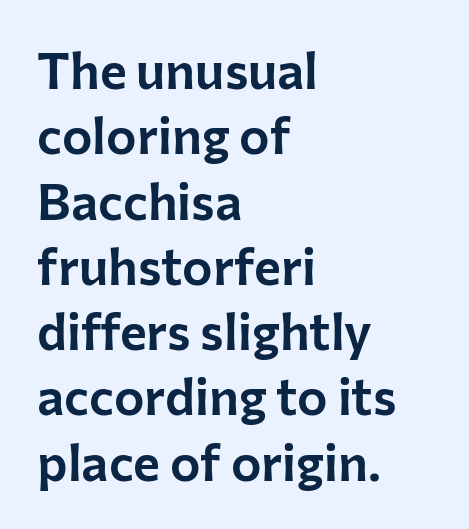
{"serif": "no", "italic": "no", "width": "normal", "stroke_contrast": "low", "x_height": "medium", "monospaced": "no", "underline": "no", "align": "left", "line_spacing": "normal", "line_spacing_ratio": 1.28, "letter_spacing": "normal", "letter_spacing_em": 0.0, "glyph_px": 51}
